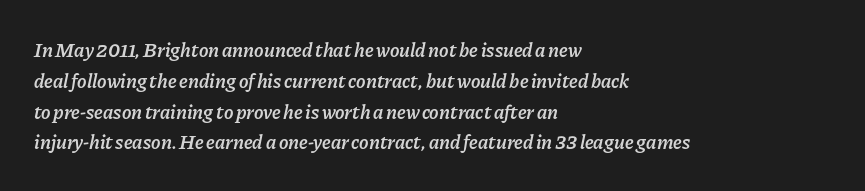
Q: Is the text bold? A: Semi-bold.
Q: Is the text italic (slanted)? A: Yes, it leans right by about 11 degrees.
Q: Is the text underlined? A: No.
Q: How is the paragraph aligned? A: Left-aligned.
Q: Is the spacing between letters normal or unusually wide? A: Normal.
Q: Is the spacing between lines tight, normal or loose? A: Normal.
